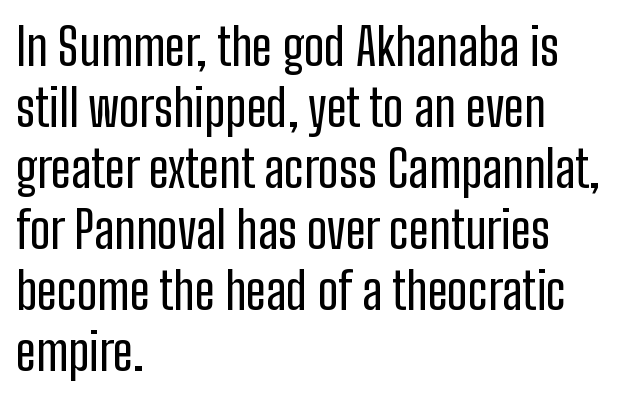
The image shows 50 px condensed sans-serif type, upright; set left-aligned, line spacing 1.22x, normal letter spacing, not underlined; low stroke contrast and a medium x-height.
